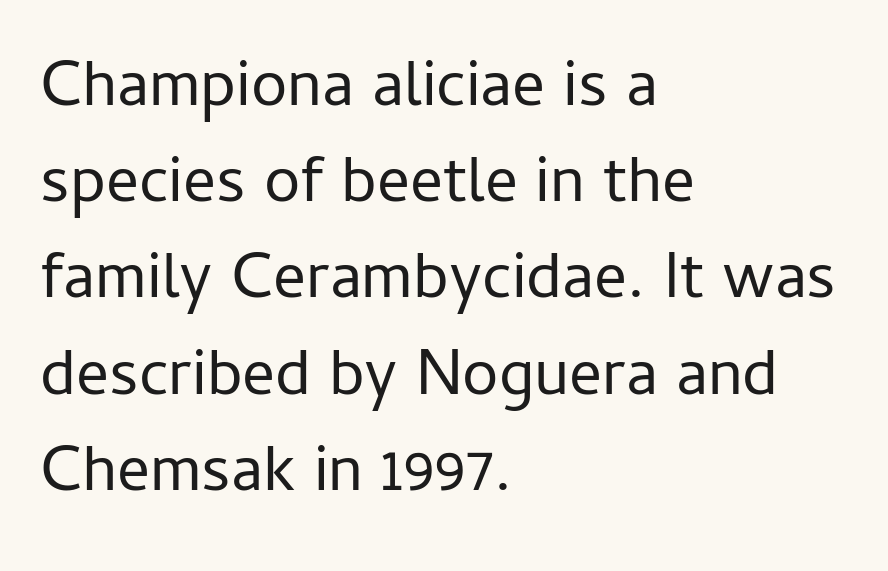
{"serif": "no", "italic": "no", "bold": "no", "weight": "regular", "width": "normal", "stroke_contrast": "low", "x_height": "medium", "monospaced": "no", "underline": "no", "align": "left", "line_spacing": "normal", "line_spacing_ratio": 1.48, "letter_spacing": "normal", "letter_spacing_em": 0.0, "glyph_px": 65}
